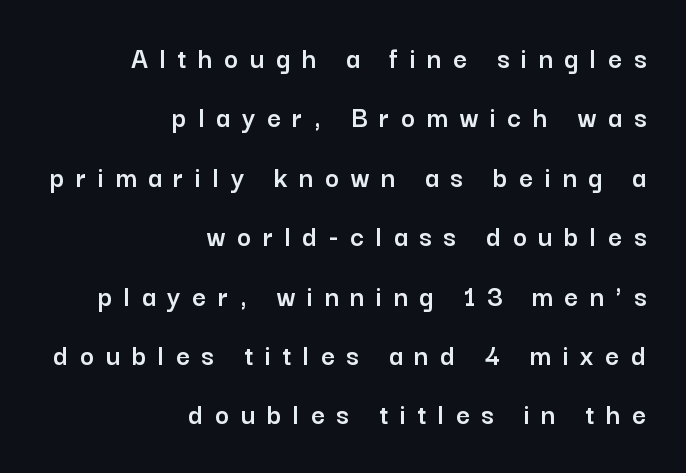
{"serif": "no", "italic": "no", "width": "normal", "stroke_contrast": "low", "x_height": "medium", "monospaced": "no", "underline": "no", "align": "right", "line_spacing": "loose", "line_spacing_ratio": 1.98, "letter_spacing": "wide", "letter_spacing_em": 0.39, "glyph_px": 30}
